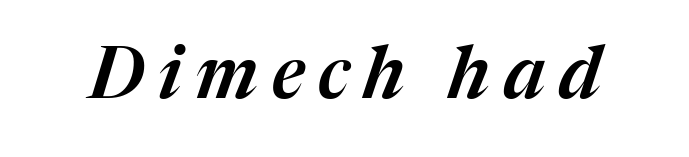
{"italic": "yes", "lean": "right", "slant_degrees": 17, "width": "normal", "stroke_contrast": "medium", "x_height": "medium", "monospaced": "no", "underline": "no", "glyph_px": 72}
